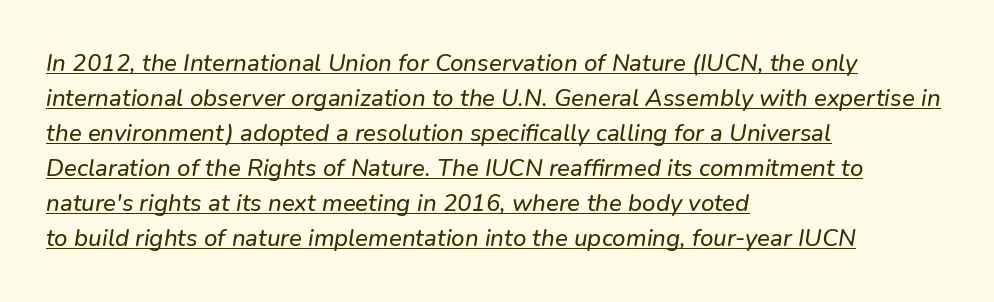
The image shows 24 px text type; set left-aligned, normal line spacing (1.46x), normal letter spacing, underlined.
